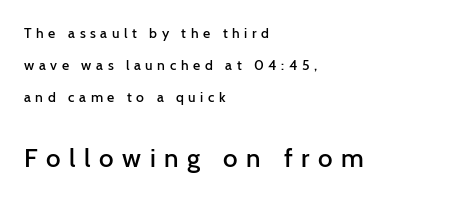
The image shows 26 px text type, upright; set left-aligned, loose line spacing (2.29x), unusually wide letter spacing (+0.33 em), not underlined; the second (bottom) block is 1.86x larger.
